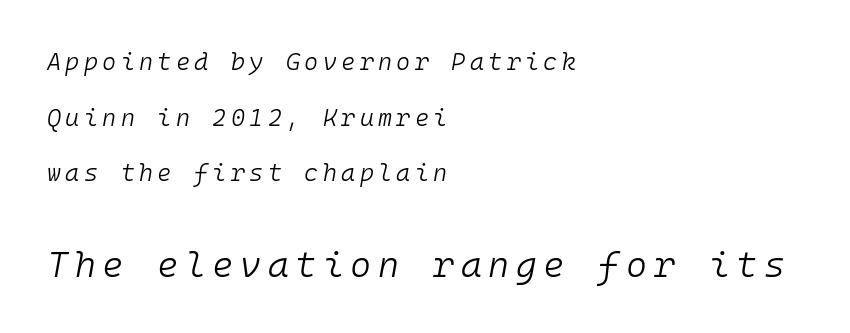
The image shows 36 px light type, italic (leaning right), monospaced; set left-aligned, loose line spacing (2.32x), not underlined; the second (bottom) block is 1.5x larger; low stroke contrast and a medium x-height.
